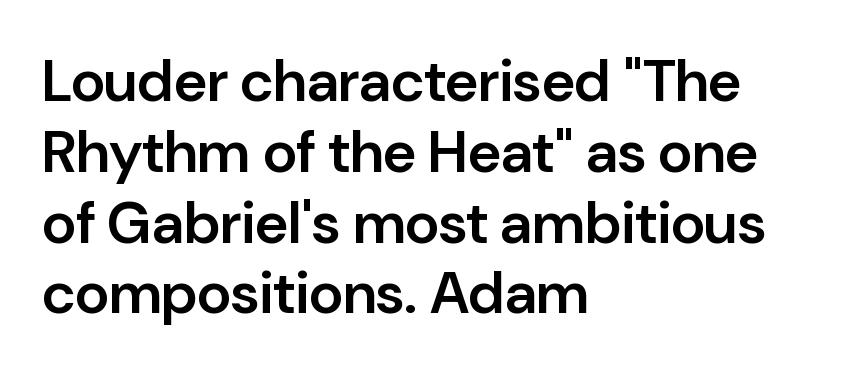
The image shows 59 px semibold sans-serif type, upright; set left-aligned, line spacing 1.2x, normal letter spacing, not underlined; low stroke contrast and a medium x-height.
